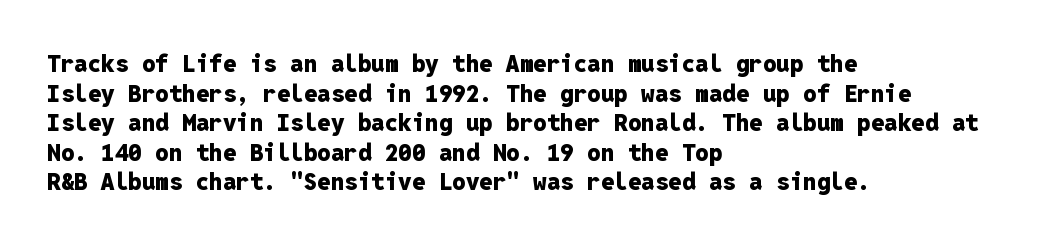
The image shows 24 px bold type, upright; set left-aligned, line spacing 1.23x, normal letter spacing, not underlined.
